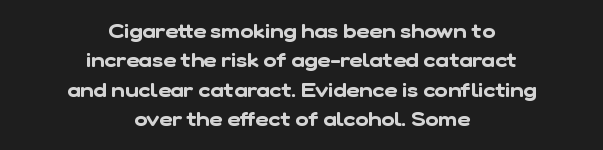
Q: Is the text underlined? A: No.
Q: How is the paragraph aligned? A: Centered.
Q: Is the spacing between letters normal or unusually wide? A: Normal.
Q: Is the spacing between lines tight, normal or loose? A: Normal.
